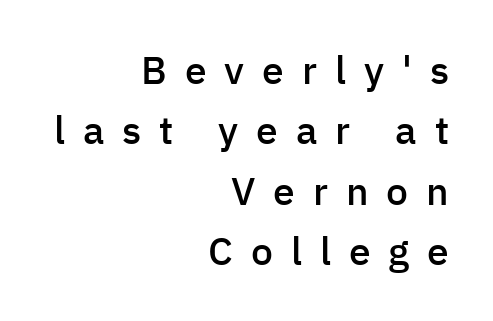
{"serif": "no", "italic": "no", "bold": "semi", "weight": "semibold", "width": "normal", "stroke_contrast": "low", "x_height": "medium", "monospaced": "no", "underline": "no", "align": "right", "line_spacing": "normal", "line_spacing_ratio": 1.55, "letter_spacing": "wide", "letter_spacing_em": 0.46, "glyph_px": 39}
